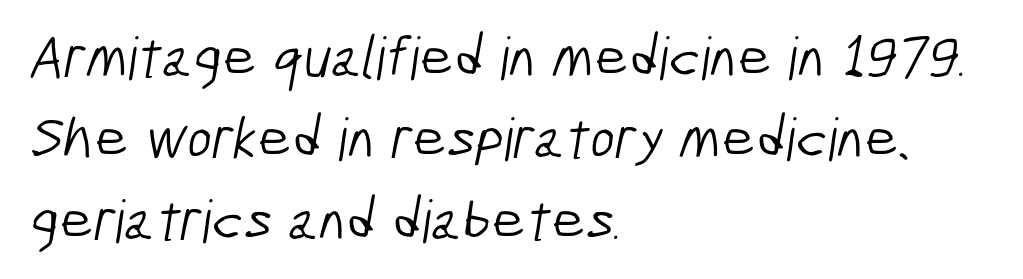
Q: Is the text bold? A: No.
Q: Is the typeface a serif or a sans-serif typeface? A: Sans-serif.
Q: Is the text underlined? A: No.
Q: How is the paragraph aligned? A: Left-aligned.
Q: Is the spacing between letters normal or unusually wide? A: Normal.
Q: Is the spacing between lines tight, normal or loose? A: Normal.
Q: Width (condensed, normal, or wide)? A: Condensed.
Q: Stroke contrast? A: Low.
Q: x-height? A: Medium.
Q: Monospaced? A: No.
